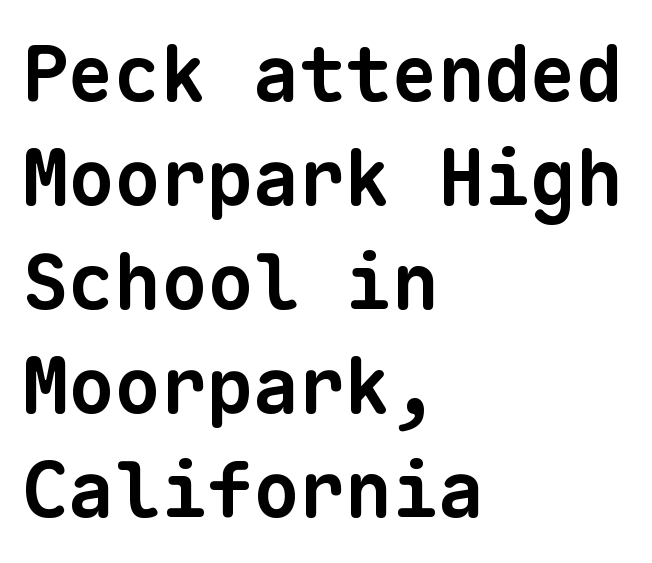
Think of a typewriter: that constant character pitch is what you see here. The foot of each line stays bare and open. The typesetter chose a ragged-right arrangement here. Observe the ordinary spacing: letters are neighbours, not strangers. Reading down the column, the eye jumps a familiar distance to each next line. You'd pick this weight for a headline — it's a proper bold.
